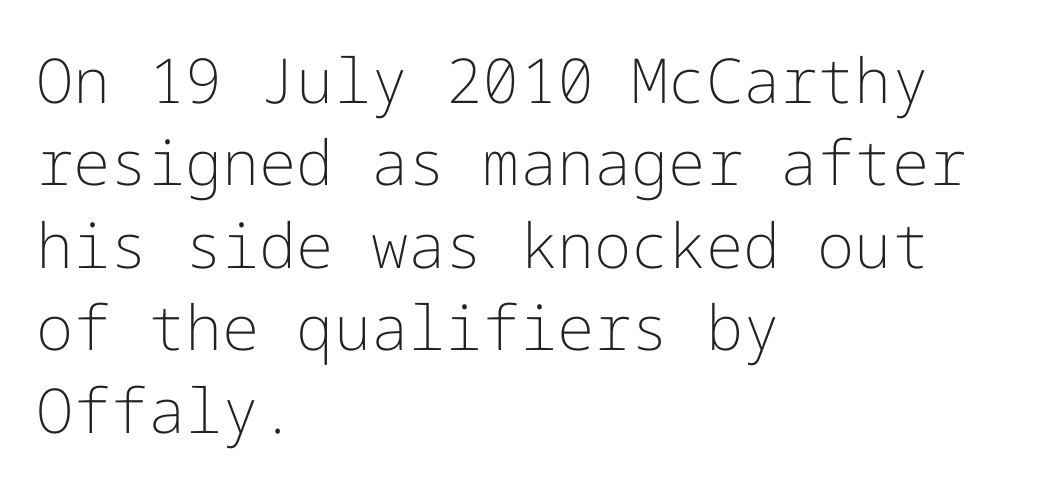
{"serif": "no", "italic": "no", "bold": "no", "weight": "light", "width": "normal", "stroke_contrast": "low", "x_height": "medium", "underline": "no", "align": "left", "line_spacing": "normal", "line_spacing_ratio": 1.33, "letter_spacing": "normal", "letter_spacing_em": 0.0, "glyph_px": 62}
